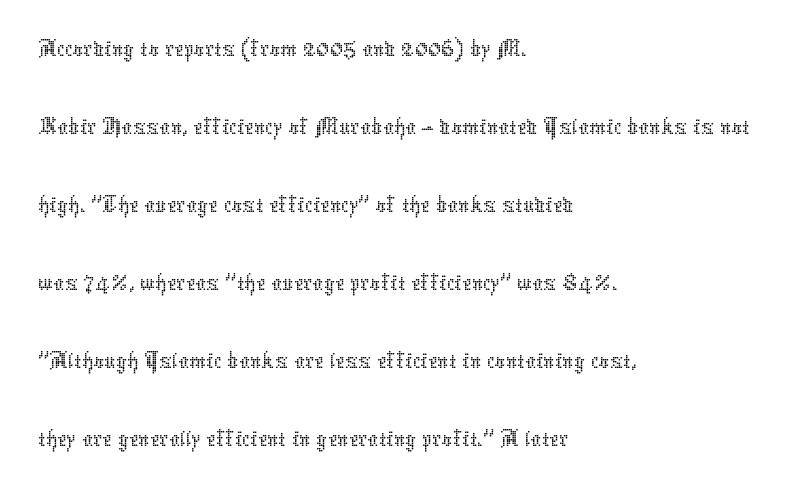
Q: Is the text bold? A: No.
Q: Is the text italic (slanted)? A: No, it is upright.
Q: Is the text underlined? A: No.
Q: How is the paragraph aligned? A: Left-aligned.
Q: Is the spacing between letters normal or unusually wide? A: Normal.
Q: Is the spacing between lines tight, normal or loose? A: Normal.
Q: Width (condensed, normal, or wide)? A: Normal.
Q: Stroke contrast? A: Low.
Q: x-height? A: Medium.
Q: Monospaced? A: No.
